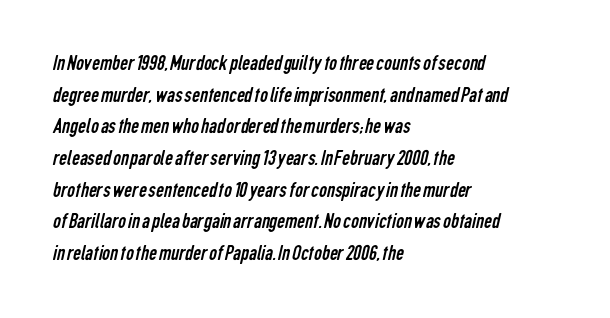
Stroke thickness stays within the range of a standard reading face or lighter. The gaps between neighbouring characters are ordinary and unremarkable. Plain, unruled lines of type. Each line starts at the same left margin while the right side varies. The leading is moderate, giving the passage an even texture.
